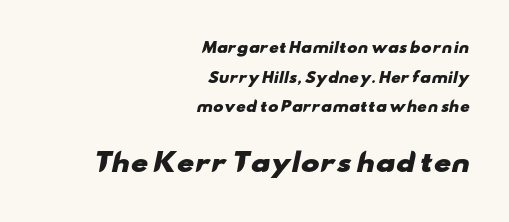
{"bold": "yes", "underline": "no", "align": "right", "line_spacing": "loose", "line_spacing_ratio": 2.12, "letter_spacing": "normal", "letter_spacing_em": 0.0, "larger_block": "second", "size_ratio": 1.79, "glyph_px": 25}
